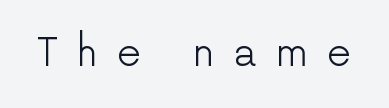
{"serif": "no", "italic": "no", "bold": "no", "weight": "light", "width": "normal", "stroke_contrast": "low", "x_height": "medium", "monospaced": "no", "underline": "no", "letter_spacing": "wide", "letter_spacing_em": 0.49, "glyph_px": 39}
